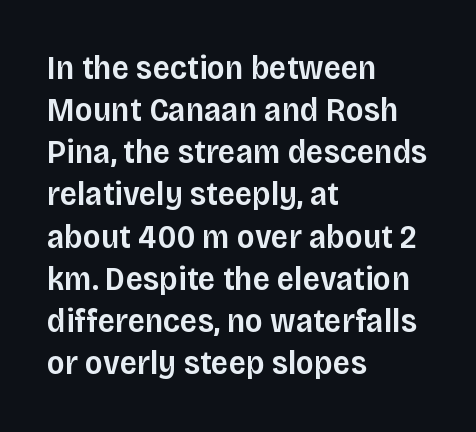
Q: Is the text bold? A: Semi-bold.
Q: Is the text italic (slanted)? A: No, it is upright.
Q: Is the typeface a serif or a sans-serif typeface? A: Sans-serif.
Q: Is the text underlined? A: No.
Q: How is the paragraph aligned? A: Left-aligned.
Q: Is the spacing between letters normal or unusually wide? A: Normal.
Q: Width (condensed, normal, or wide)? A: Normal.
Q: Stroke contrast? A: Low.
Q: x-height? A: Large.
Q: Monospaced? A: No.
